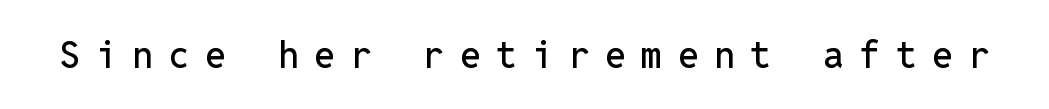
The image shows 37 px sans-serif type, upright, monospaced; set unusually wide letter spacing (+0.42 em), not underlined; low stroke contrast and a medium x-height.
